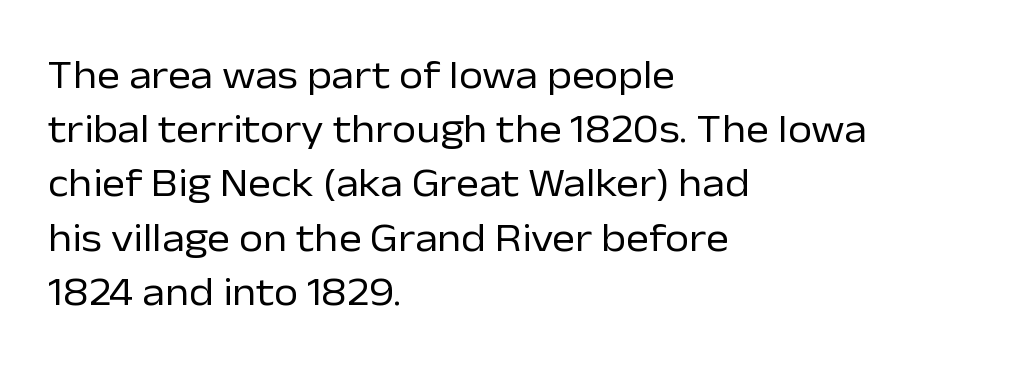
The image shows 39 px regular-weight sans-serif type, upright; set left-aligned, normal line spacing (1.39x), normal letter spacing, not underlined; low stroke contrast and a medium x-height.
